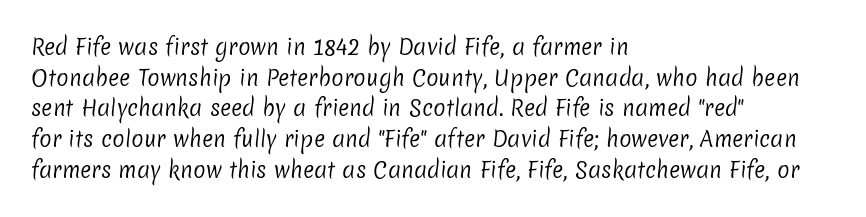
The image shows 21 px text type; set left-aligned, normal line spacing (1.46x), normal letter spacing, not underlined.
